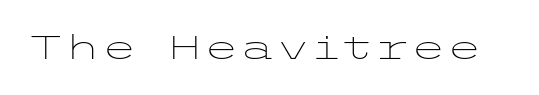
The image shows 33 px light, wide sans-serif type, upright; set normal letter spacing, not underlined; low stroke contrast and a medium x-height.
